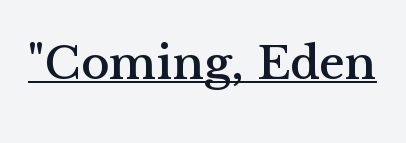
Does extra space separate the letters? No, they use regular spacing. Proportional: the letters do not fall into vertical columns. Somebody hit Ctrl+U on this one — the words are underlined. This is roman type, the default non-slanted kind.
